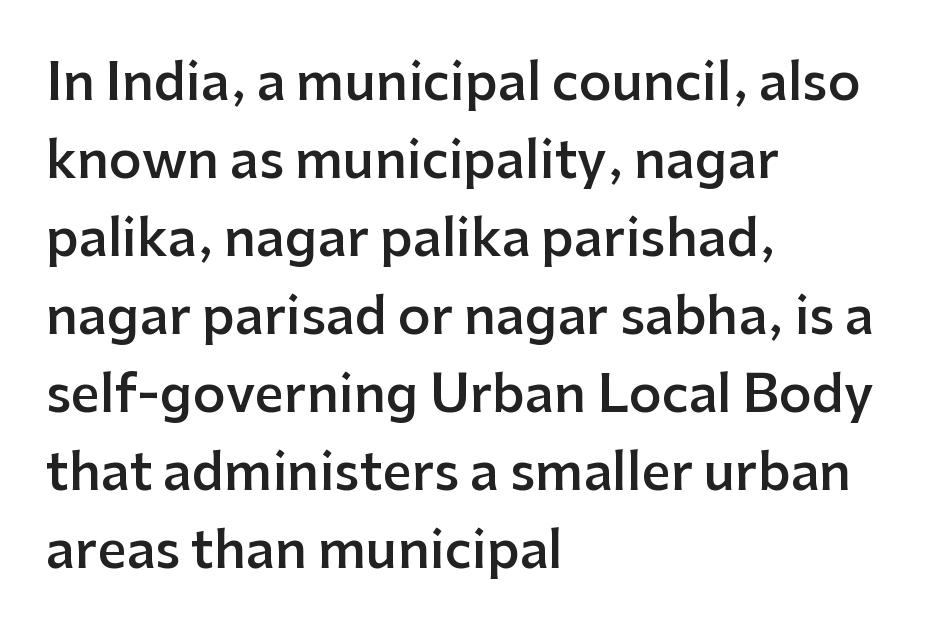
Evenly set lines give the paragraph a standard silhouette. The space directly below the letters is spotless. Which margin do the lines hug? The left one — the right edge is uneven. Is this a sans? Yes — the strokes have no serifs.
